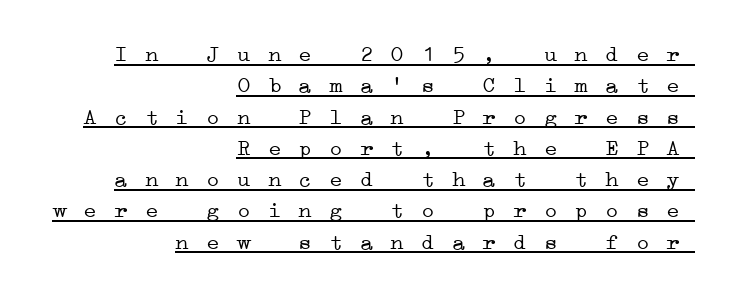
The image shows 23 px text type; set right-aligned, normal line spacing (1.36x), underlined.
